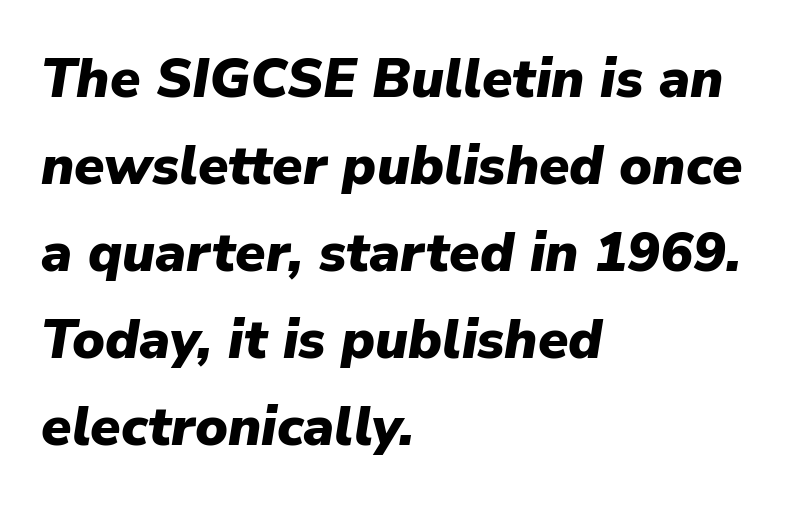
Q: Is the text bold? A: Yes.
Q: Is the text italic (slanted)? A: Yes, it leans right by about 9 degrees.
Q: Is the text underlined? A: No.
Q: How is the paragraph aligned? A: Left-aligned.
Q: Is the spacing between letters normal or unusually wide? A: Normal.
Q: Is the spacing between lines tight, normal or loose? A: Normal.
Q: Width (condensed, normal, or wide)? A: Normal.
Q: Stroke contrast? A: Low.
Q: x-height? A: Medium.
Q: Monospaced? A: No.
